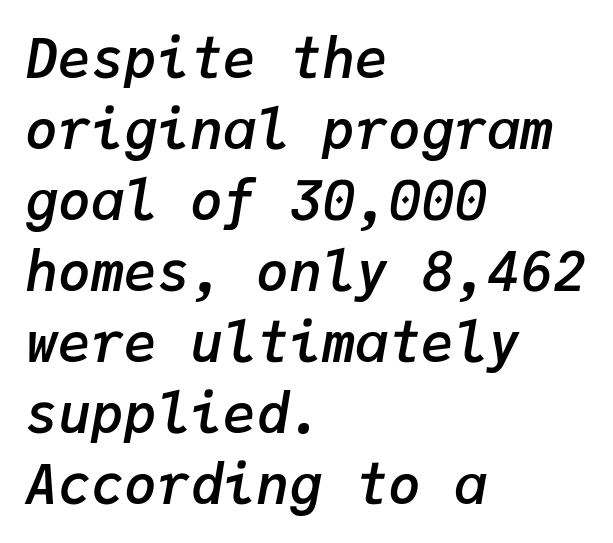
{"italic": "yes", "lean": "right", "slant_degrees": 9, "bold": "semi", "weight": "semibold", "width": "normal", "stroke_contrast": "low", "x_height": "medium", "monospaced": "yes", "underline": "no", "align": "left", "line_spacing": "normal", "line_spacing_ratio": 1.29, "letter_spacing": "normal", "letter_spacing_em": 0.0, "glyph_px": 55}
